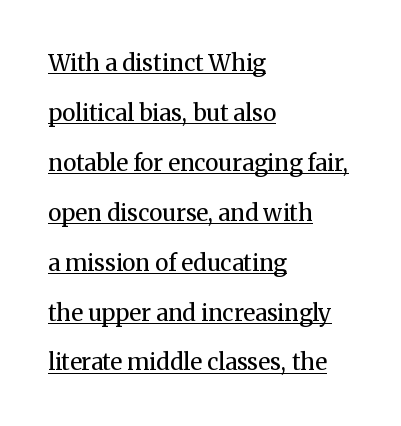
The image shows 23 px text type, upright; set left-aligned, loose line spacing (2.17x), normal letter spacing, underlined.
